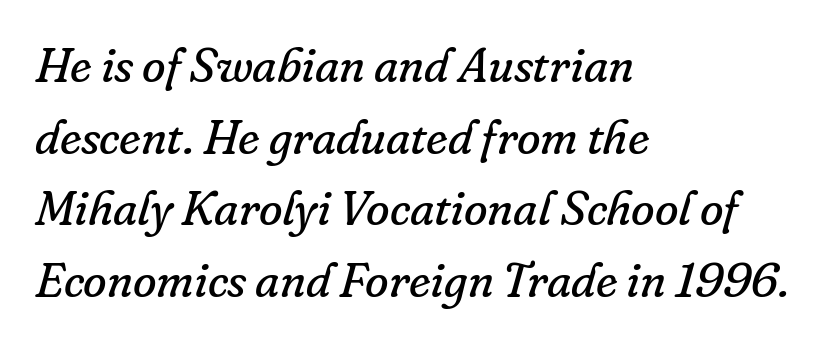
The passage shown is not underscored anywhere. The rendering uses natural spacing where letterforms have individual widths. Serif or sans? Serif — the stroke terminals have little feet. The line-height multiplier appears to be the usual default. The compositor pushed each line to the left boundary.
